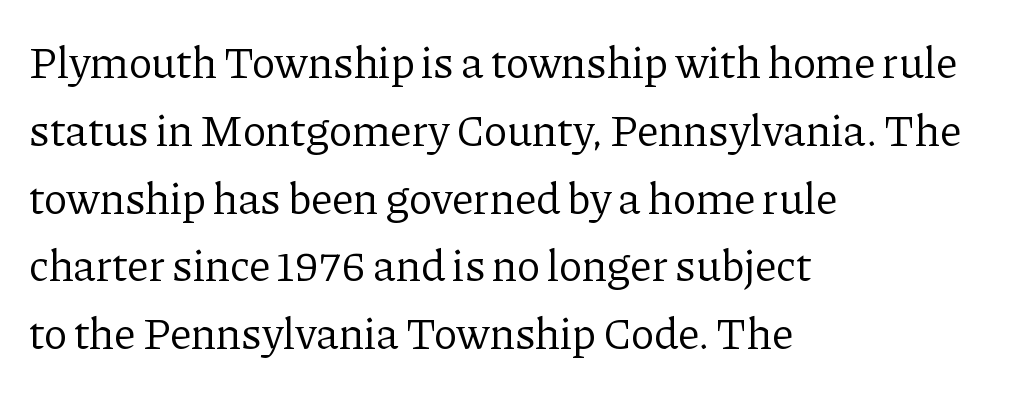
Layout note: lines flush left. Look at the tracking — it's just the regular setting, nothing added. These glyphs show unthickened strokes, regular width or finer. Beneath every word, the page is bare. Evenly set lines give the paragraph a standard silhouette. The lettering holds an erect, upright posture throughout.
